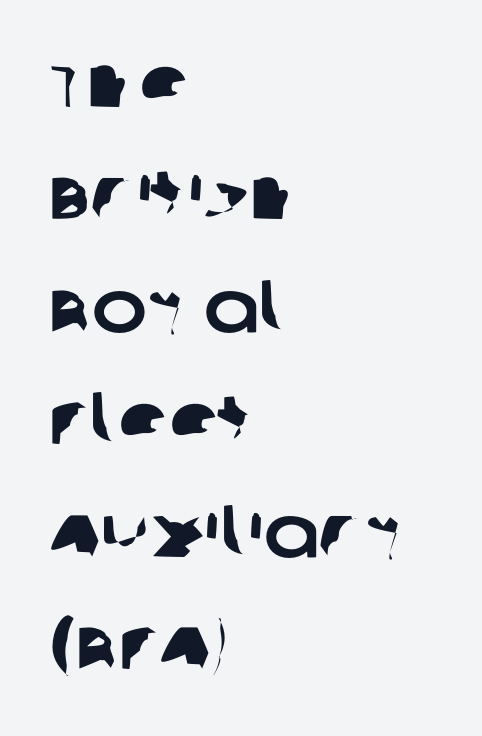
Character widths vary here, with narrow letters taking less room than wide ones. Each new line begins a customary step beneath the previous one. In CSS terms this would be text-align: left. Look at the bottom of the vertical strokes: they stop flat, with no serifs. Rule under the text: the space is simply empty. A typesetter would call this zero additional tracking.
